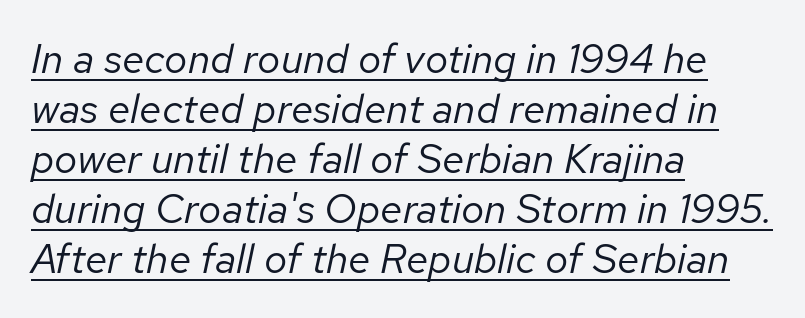
{"italic": "yes", "lean": "right", "slant_degrees": 12, "bold": "no", "weight": "regular", "width": "normal", "stroke_contrast": "low", "x_height": "medium", "monospaced": "no", "underline": "yes", "align": "left", "line_spacing_ratio": 1.22, "letter_spacing": "normal", "letter_spacing_em": 0.0, "glyph_px": 41}
